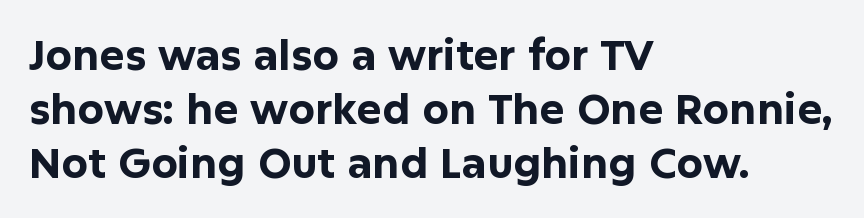
The image shows 42 px bold sans-serif type, upright; set left-aligned, normal line spacing (1.28x), normal letter spacing, not underlined; low stroke contrast and a medium x-height.
